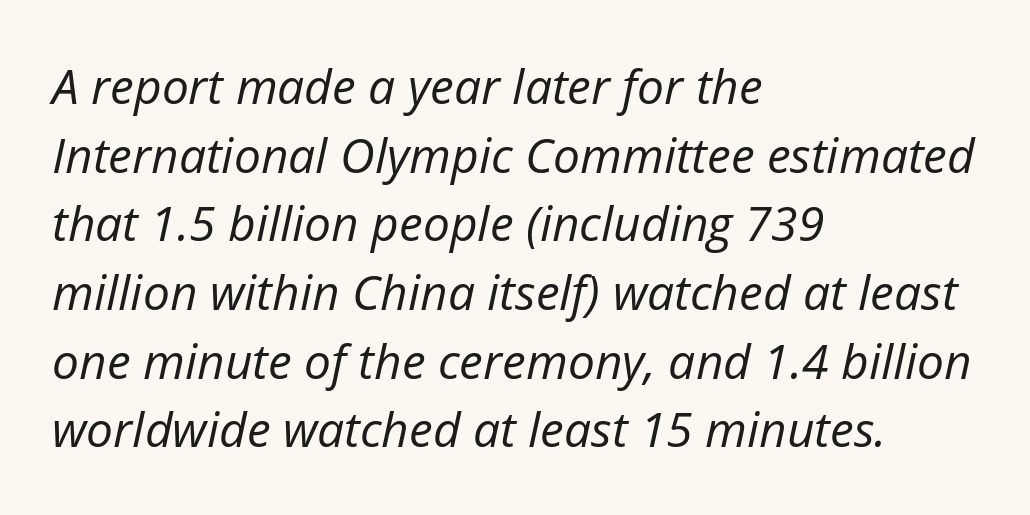
The image shows 48 px regular-weight type, italic (leaning right); set left-aligned, normal line spacing (1.43x), normal letter spacing, not underlined; low stroke contrast and a medium x-height.
